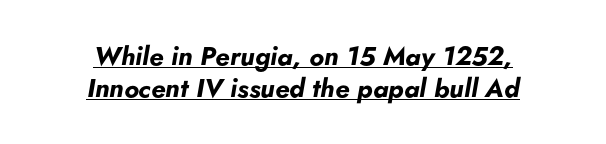
The image shows 26 px bold type, italic (leaning right); set centered, line spacing 1.22x, normal letter spacing, underlined.
